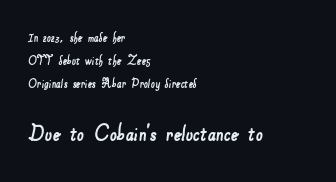
Anything drawn beneath the words? Only blank space. Reading top to bottom, the characters get bigger at the block break. Typeset ragged right — the left edge is the straight one. Vertically, the passage feels balanced, rows spaced as you'd expect. There is no visible air inserted between adjacent glyphs.
